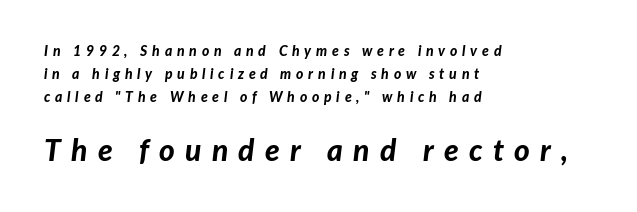
{"italic": "yes", "lean": "right", "slant_degrees": 7, "bold": "yes", "weight": "bold", "width": "normal", "stroke_contrast": "low", "x_height": "medium", "monospaced": "no", "underline": "no", "align": "left", "line_spacing": "normal", "line_spacing_ratio": 1.63, "letter_spacing": "wide", "letter_spacing_em": 0.34, "larger_block": "second", "size_ratio": 2.14, "glyph_px": 30}
